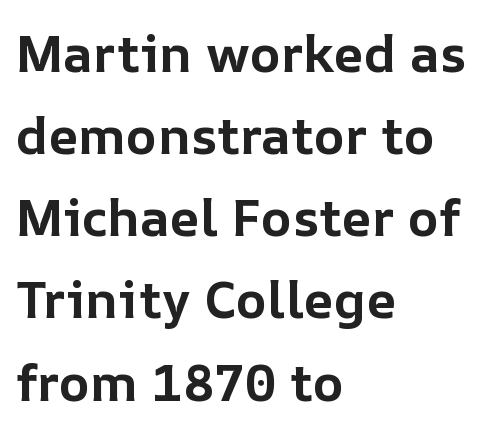
The image shows 52 px bold type, upright; set left-aligned, normal line spacing (1.58x), normal letter spacing, not underlined; low stroke contrast and a medium x-height.
